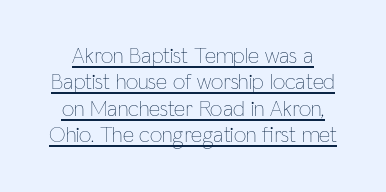
This is underlined copy, the kind a proofreader might mark for attention. The cut favours lightness, reaching ordinary text weight at its darkest. Vertical strokes here are truly vertical. Honestly, the letter spacing is just normal — you wouldn't notice it.
